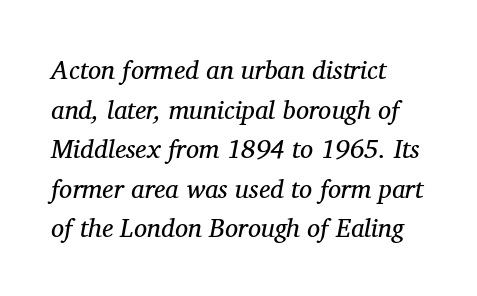
Q: Is the text bold? A: No.
Q: Is the text italic (slanted)? A: Yes, it leans right by about 11 degrees.
Q: Is the text underlined? A: No.
Q: How is the paragraph aligned? A: Left-aligned.
Q: Is the spacing between letters normal or unusually wide? A: Normal.
Q: Is the spacing between lines tight, normal or loose? A: Normal.
